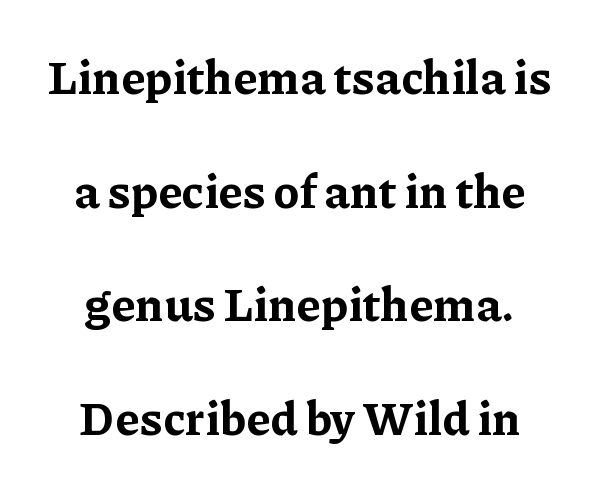
Successive baselines arrive slowly, with a big drop between each. How are the letters spaced? Ordinarily, with no added tracking. The letters advance in unequal steps, a hallmark of proportional type. Descenders hang freely into open space. Examine the stroke ends and you'll spot serifs.
